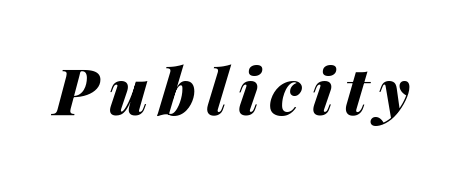
You'd pick this weight for a headline — it's a proper bold. The rendering uses natural spacing where letterforms have individual widths. Quick note: italic. Any mark beneath the type? The region is blank.
